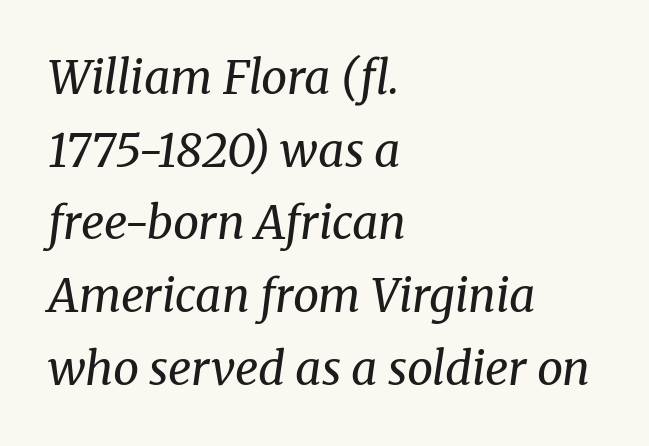
{"serif": "yes", "italic": "yes", "lean": "right", "slant_degrees": 8, "bold": "no", "weight": "regular", "width": "normal", "stroke_contrast": "medium", "x_height": "medium", "monospaced": "no", "underline": "no", "align": "left", "line_spacing": "normal", "line_spacing_ratio": 1.58, "letter_spacing": "normal", "letter_spacing_em": 0.0, "glyph_px": 46}
